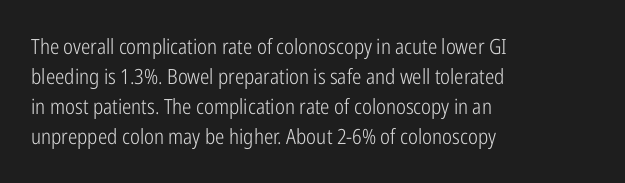
{"italic": "no", "bold": "no", "underline": "no", "align": "left", "line_spacing": "normal", "line_spacing_ratio": 1.43, "letter_spacing": "normal", "letter_spacing_em": 0.0, "glyph_px": 21}
